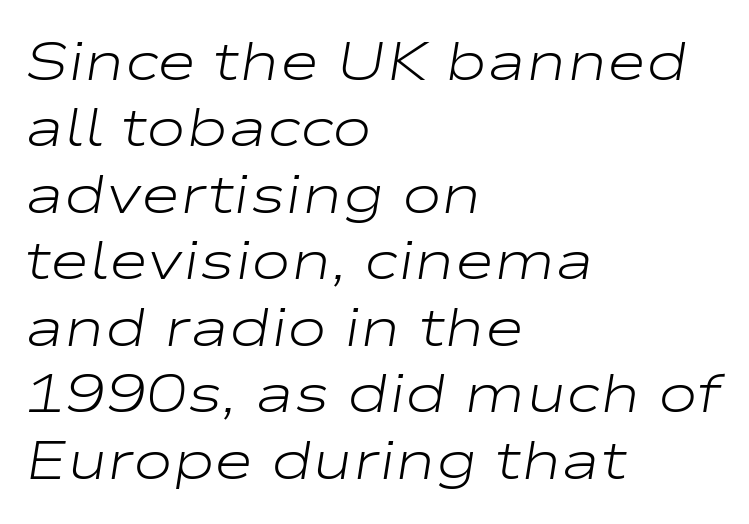
The image shows 54 px light, wide type, italic (leaning right); set left-aligned, line spacing 1.23x, normal letter spacing, not underlined; low stroke contrast and a medium x-height.
